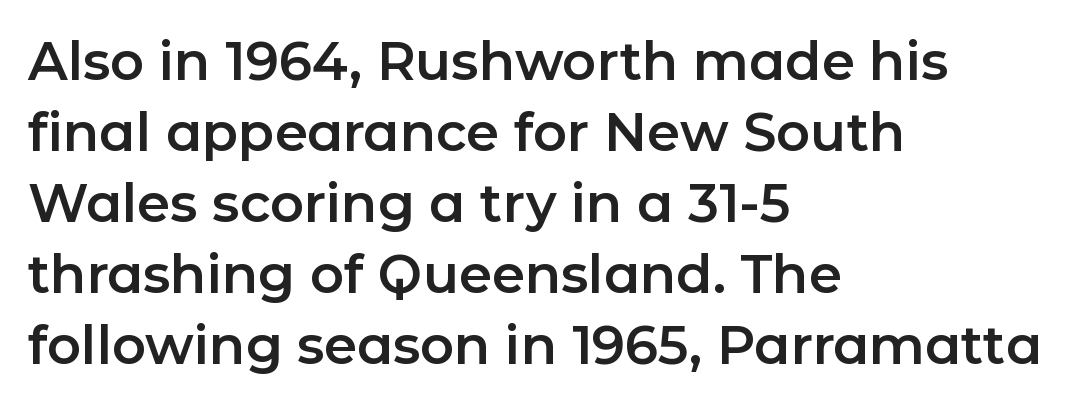
Q: Is the text italic (slanted)? A: No, it is upright.
Q: Is the typeface a serif or a sans-serif typeface? A: Sans-serif.
Q: Is the text underlined? A: No.
Q: How is the paragraph aligned? A: Left-aligned.
Q: Is the spacing between letters normal or unusually wide? A: Normal.
Q: Is the spacing between lines tight, normal or loose? A: Normal.
Q: Width (condensed, normal, or wide)? A: Normal.
Q: Stroke contrast? A: Low.
Q: x-height? A: Medium.
Q: Monospaced? A: No.
